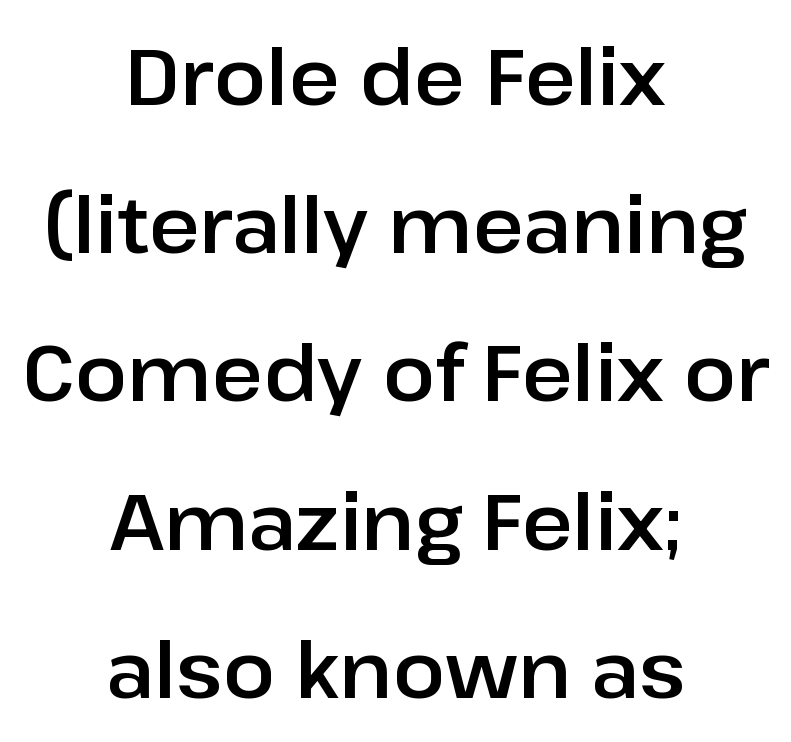
The image shows 78 px sans-serif type, upright; set centered, loose line spacing (1.9x), normal letter spacing, not underlined; low stroke contrast and a medium x-height.
